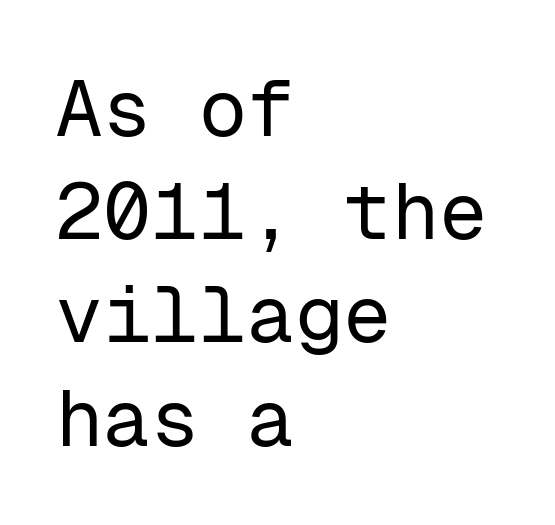
The image shows 80 px regular-weight sans-serif type, upright, monospaced; set left-aligned, normal line spacing (1.29x), normal letter spacing, not underlined; low stroke contrast and a medium x-height.
